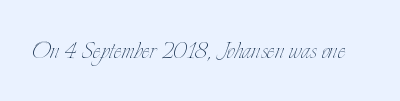
Q: Is the text bold? A: No.
Q: Is the text italic (slanted)? A: Yes.
Q: Is the text underlined? A: No.
Q: Is the spacing between letters normal or unusually wide? A: Normal.
Q: Width (condensed, normal, or wide)? A: Condensed.
Q: Stroke contrast? A: Low.
Q: x-height? A: Small.
Q: Monospaced? A: No.
